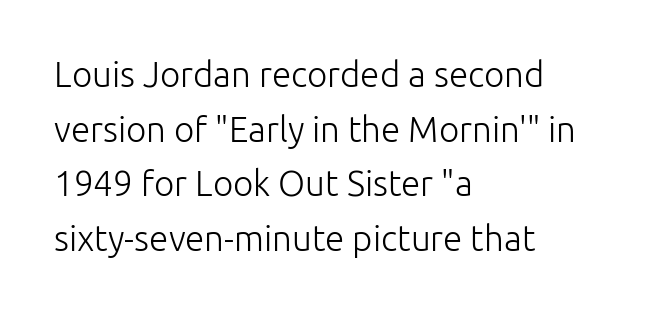
Q: Is the text bold? A: No.
Q: Is the text italic (slanted)? A: No, it is upright.
Q: Is the typeface a serif or a sans-serif typeface? A: Sans-serif.
Q: Is the text underlined? A: No.
Q: How is the paragraph aligned? A: Left-aligned.
Q: Is the spacing between letters normal or unusually wide? A: Normal.
Q: Is the spacing between lines tight, normal or loose? A: Normal.
Q: Width (condensed, normal, or wide)? A: Normal.
Q: Stroke contrast? A: Low.
Q: x-height? A: Medium.
Q: Monospaced? A: No.
